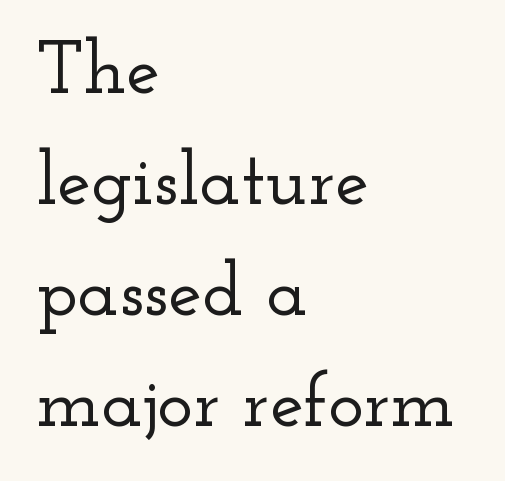
Regular leading. Character widths vary here, with narrow letters taking less room than wide ones. Compared with typical body copy, the letter spacing here is the same. In CSS terms this would be text-align: left.
